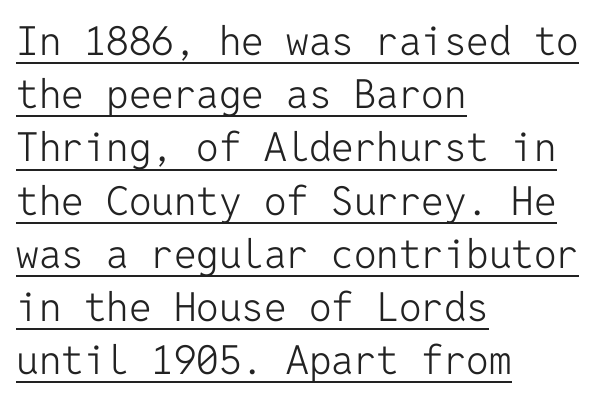
The image shows 40 px light sans-serif type, upright, monospaced; set left-aligned, normal line spacing (1.33x), normal letter spacing, underlined; low stroke contrast and a medium x-height.
